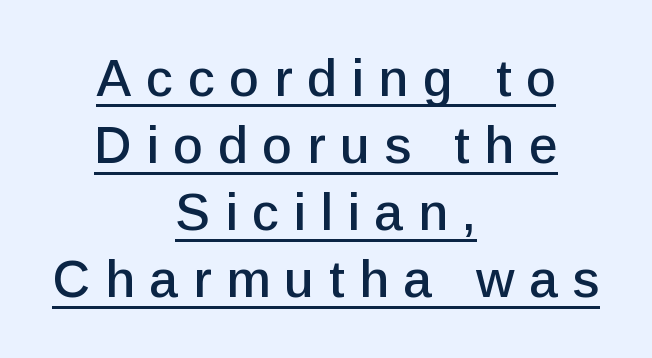
Q: Is the text italic (slanted)? A: No, it is upright.
Q: Is the typeface a serif or a sans-serif typeface? A: Sans-serif.
Q: Is the text underlined? A: Yes.
Q: How is the paragraph aligned? A: Centered.
Q: Is the spacing between letters normal or unusually wide? A: Unusually wide.
Q: Is the spacing between lines tight, normal or loose? A: Normal.
Q: Width (condensed, normal, or wide)? A: Normal.
Q: Stroke contrast? A: Low.
Q: x-height? A: Medium.
Q: Monospaced? A: No.
